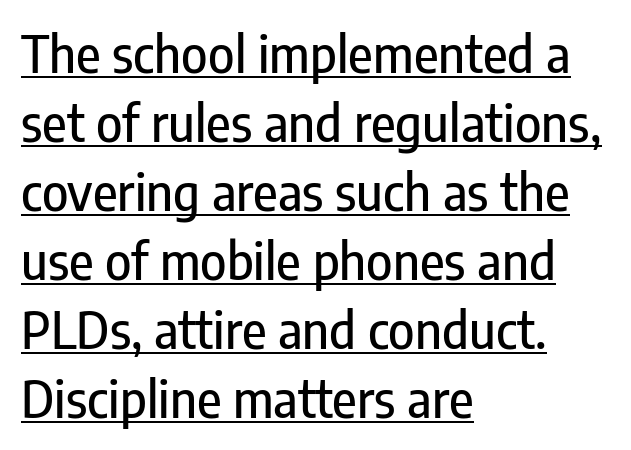
Spacing verdict: proportional, widths tailored to each character. Layout note: lines flush left. Leading: standard. The rendering shows plain stroke endings on the letterforms — a sans-serif design. Short note: letters normally spaced. This is underlined copy, the kind a proofreader might mark for attention.
